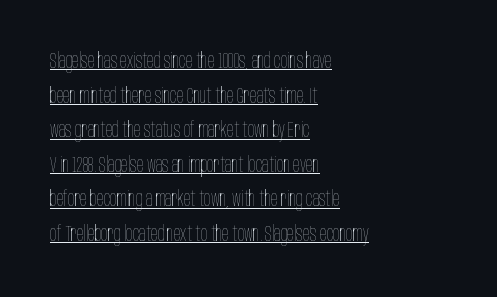
Summary of weight: not heavy and not bold. No italicization has been applied; the sample stays upright. The gaps between neighbouring characters are ordinary and unremarkable. What's the leading like? Ordinary, nothing unusual. A rule runs beneath these lines of type. Reading down the block, your eye returns to a fixed left position each line.
